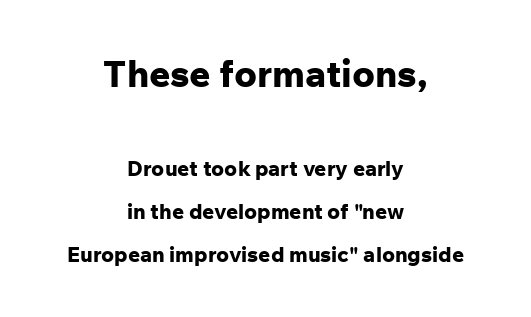
Q: Is the text bold? A: Yes.
Q: Is the text italic (slanted)? A: No, it is upright.
Q: Is the typeface a serif or a sans-serif typeface? A: Sans-serif.
Q: Is the text underlined? A: No.
Q: How is the paragraph aligned? A: Centered.
Q: Is the spacing between letters normal or unusually wide? A: Normal.
Q: Is the spacing between lines tight, normal or loose? A: Loose.
Q: Which block of text is set in a larger size, the first (top) or the second (bottom)? A: The first (top) one.
Q: Width (condensed, normal, or wide)? A: Normal.
Q: Stroke contrast? A: Low.
Q: x-height? A: Medium.
Q: Monospaced? A: No.
